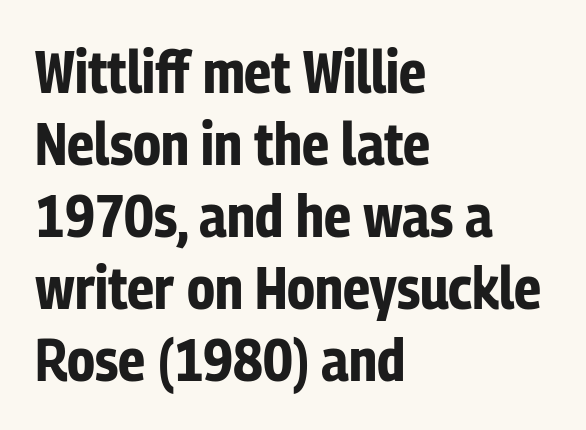
{"serif": "no", "italic": "no", "bold": "yes", "weight": "bold", "width": "condensed", "stroke_contrast": "low", "x_height": "medium", "monospaced": "no", "underline": "no", "align": "left", "line_spacing_ratio": 1.22, "letter_spacing": "normal", "letter_spacing_em": 0.0, "glyph_px": 59}
